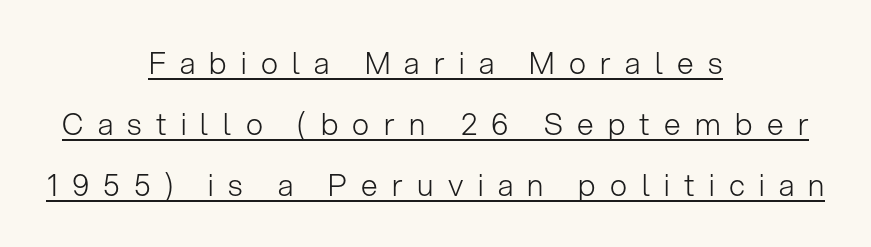
Which margin do the lines hug? Neither — every line sits in the middle. These lines stand farther apart than default settings would place them. A typesetter would mark this as roman, not italic. These lines are rendered in a variable-pitch font.
